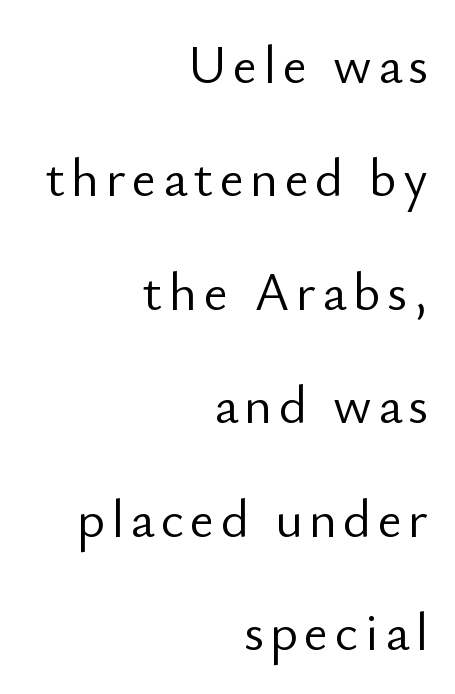
The image shows 53 px light sans-serif type, upright; set right-aligned, loose line spacing (2.14x), not underlined; low stroke contrast and a small x-height.
